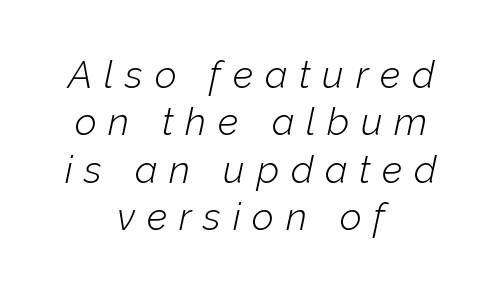
The image shows 38 px light type, italic (leaning right); set centered, normal line spacing (1.25x), unusually wide letter spacing (+0.31 em), not underlined; low stroke contrast and a medium x-height.
